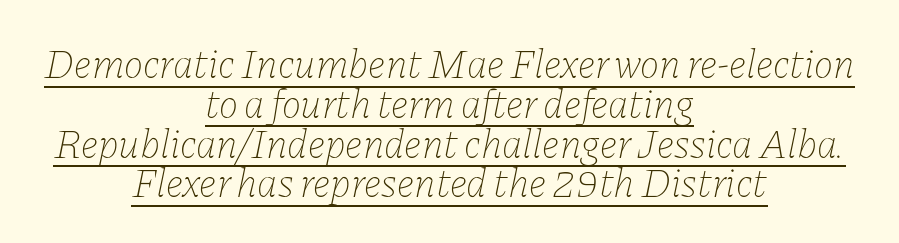
The image shows 41 px thin type, italic (leaning right); set centered, tight line spacing (0.97x), normal letter spacing, underlined; low stroke contrast and a medium x-height.
